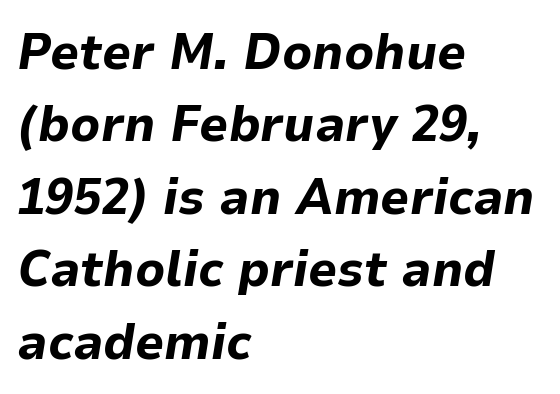
The image shows 51 px bold type, italic (leaning right); set left-aligned, normal line spacing (1.42x), normal letter spacing, not underlined; low stroke contrast and a medium x-height.
